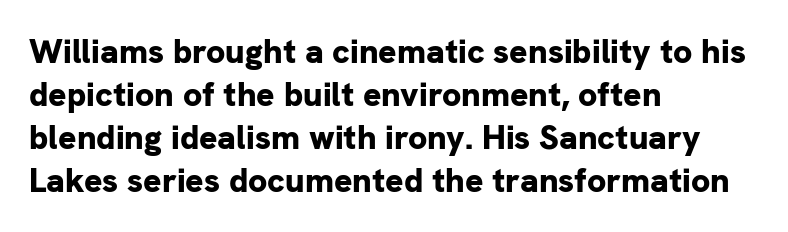
The image shows 34 px bold sans-serif type, upright; set left-aligned, normal line spacing (1.26x), normal letter spacing, not underlined; low stroke contrast and a medium x-height.
